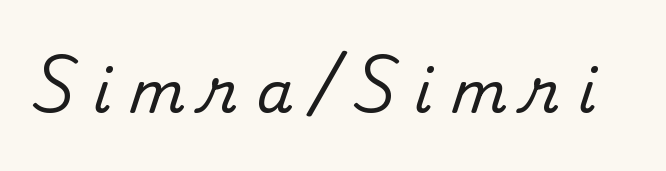
{"serif": "yes", "width": "normal", "stroke_contrast": "medium", "x_height": "small", "monospaced": "no", "underline": "no", "letter_spacing": "wide", "letter_spacing_em": 0.33, "glyph_px": 58}
